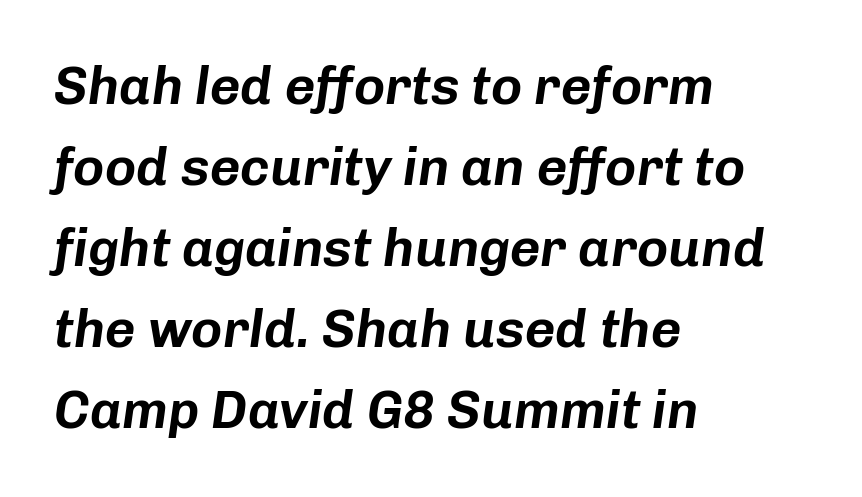
Q: Is the text italic (slanted)? A: Yes, it leans right by about 8 degrees.
Q: Is the text underlined? A: No.
Q: How is the paragraph aligned? A: Left-aligned.
Q: Is the spacing between letters normal or unusually wide? A: Normal.
Q: Is the spacing between lines tight, normal or loose? A: Normal.
Q: Width (condensed, normal, or wide)? A: Normal.
Q: Stroke contrast? A: Low.
Q: x-height? A: Medium.
Q: Monospaced? A: No.
